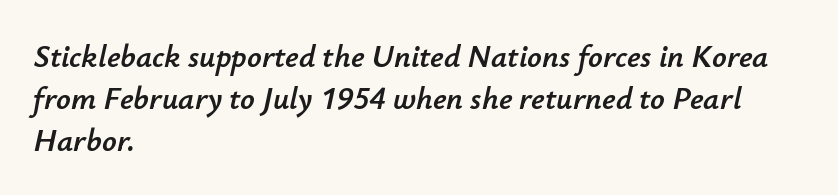
{"italic": "yes", "lean": "right", "slant_degrees": 12, "width": "normal", "stroke_contrast": "low", "x_height": "small", "monospaced": "no", "underline": "no", "align": "left", "line_spacing": "normal", "line_spacing_ratio": 1.32, "letter_spacing": "normal", "letter_spacing_em": 0.0, "glyph_px": 32}
